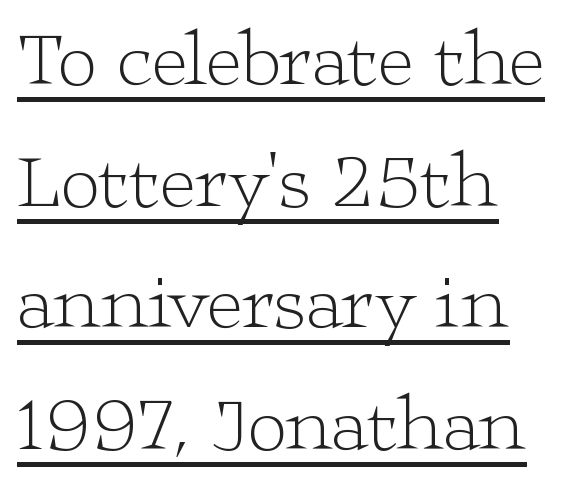
Q: Is the text bold? A: No.
Q: Is the text italic (slanted)? A: No, it is upright.
Q: Is the typeface a serif or a sans-serif typeface? A: Serif.
Q: Is the text underlined? A: Yes.
Q: How is the paragraph aligned? A: Left-aligned.
Q: Is the spacing between letters normal or unusually wide? A: Normal.
Q: Is the spacing between lines tight, normal or loose? A: Normal.
Q: Width (condensed, normal, or wide)? A: Wide.
Q: Stroke contrast? A: Low.
Q: x-height? A: Medium.
Q: Monospaced? A: No.
